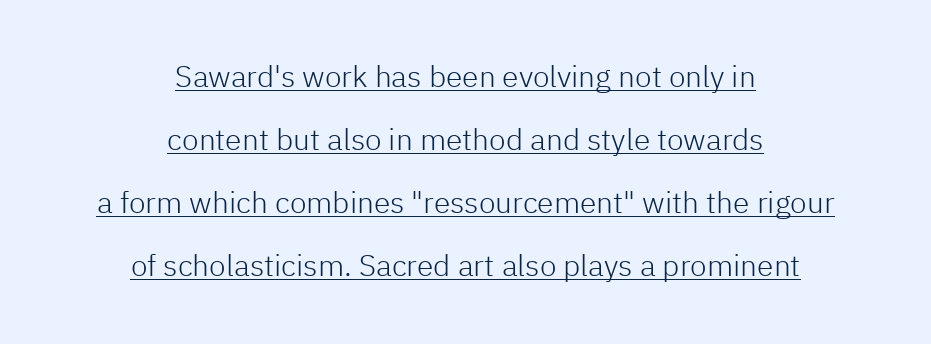
The typesetter has applied underlining to the passage shown. Horizontal bands of white between lines are thick stripes. Counters stay open thanks to moderate or lighter strokes. Character widths vary here, with narrow letters taking less room than wide ones.
